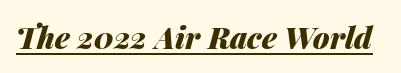
No extra tracking has been applied to these lines. Italic: yes, the glyphs are oblique. Does a line run under the words? Yes, clearly. Proportional: the letters do not fall into vertical columns.
